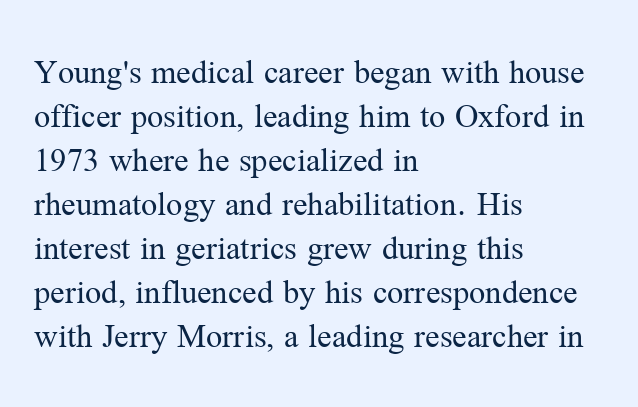
Q: Is the text bold? A: No.
Q: Is the text italic (slanted)? A: No, it is upright.
Q: Is the typeface a serif or a sans-serif typeface? A: Serif.
Q: Is the text underlined? A: No.
Q: How is the paragraph aligned? A: Left-aligned.
Q: Is the spacing between letters normal or unusually wide? A: Normal.
Q: Width (condensed, normal, or wide)? A: Normal.
Q: Stroke contrast? A: Medium.
Q: x-height? A: Medium.
Q: Monospaced? A: No.
